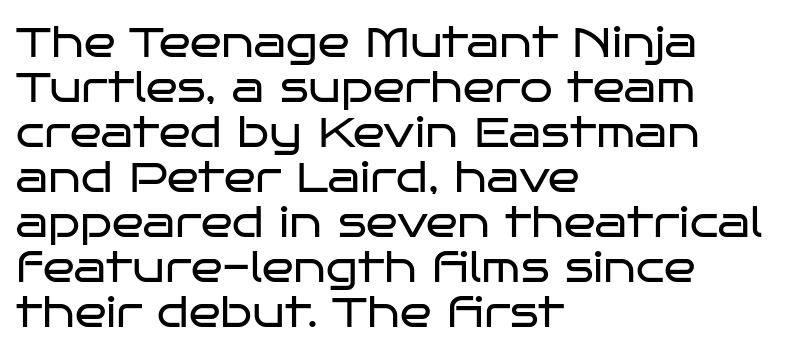
What stands out about the letter spacing? Nothing — it is the standard amount. Does the type have serifs? No, each stem ends abruptly. You could not count columns in this text — the font is proportionally spaced. The words here are not underlined. Notice how the passage keeps a crisp vertical edge on the left only.
